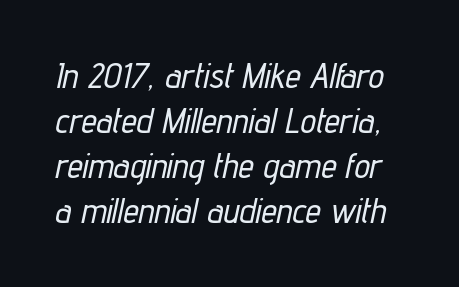
Students, observe: this is what conventionally led text looks like. Spacing between characters is what you'd get straight out of the box. Each letter keeps its own natural width here, so spacing adapts to shape. It's the slanting kind of type. Just letters on the line, the space beneath them empty.
